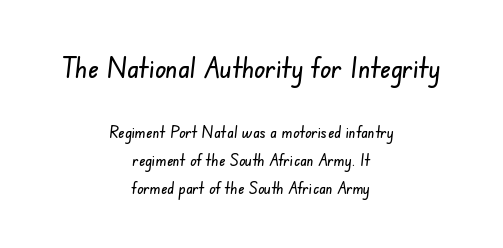
The image shows 29 px condensed sans-serif type; set centered, normal line spacing (1.67x), normal letter spacing, not underlined; the first (top) block is 1.71x larger; low stroke contrast and a small x-height.
